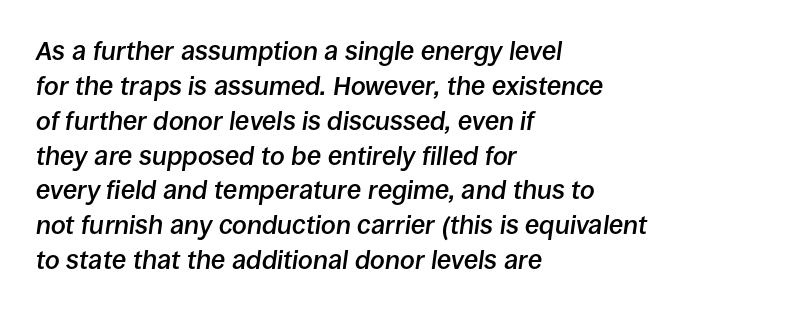
Is the block centered? No — it sits flush against the left margin. The letters sit at their default tracking, neither squeezed nor spread. The passage shown is semibold, sitting just below true bold. Quick note: interline space is typical.
